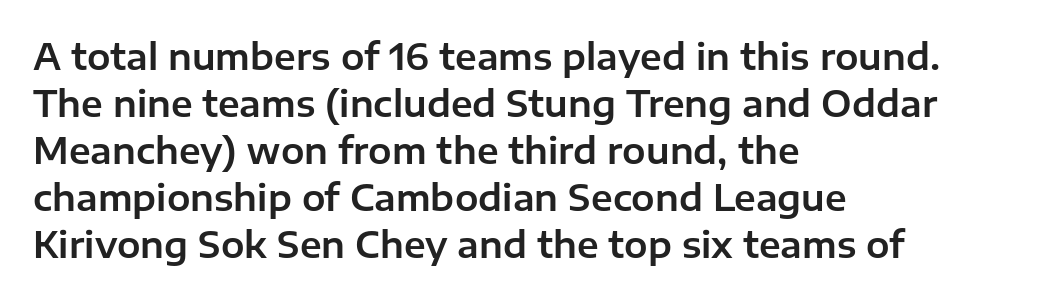
Q: Is the text italic (slanted)? A: No, it is upright.
Q: Is the typeface a serif or a sans-serif typeface? A: Sans-serif.
Q: Is the text underlined? A: No.
Q: How is the paragraph aligned? A: Left-aligned.
Q: Is the spacing between letters normal or unusually wide? A: Normal.
Q: Is the spacing between lines tight, normal or loose? A: Normal.
Q: Width (condensed, normal, or wide)? A: Normal.
Q: Stroke contrast? A: Low.
Q: x-height? A: Medium.
Q: Monospaced? A: No.
